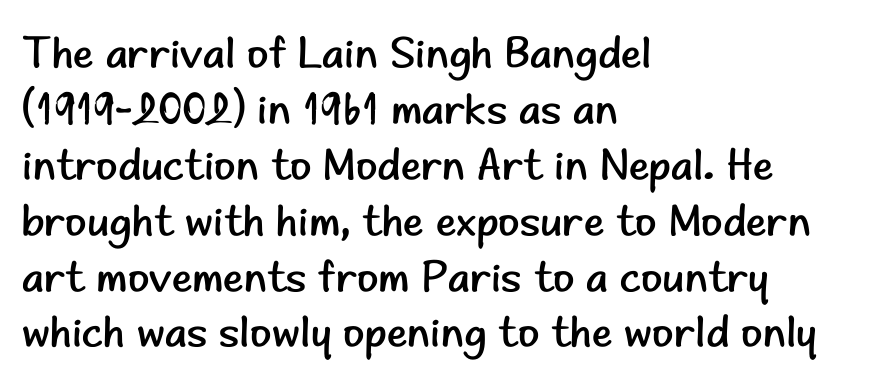
{"serif": "no", "italic": "no", "bold": "no", "weight": "regular", "width": "normal", "stroke_contrast": "low", "x_height": "small", "monospaced": "no", "underline": "no", "align": "left", "line_spacing": "normal", "line_spacing_ratio": 1.27, "letter_spacing": "normal", "letter_spacing_em": 0.0, "glyph_px": 44}
